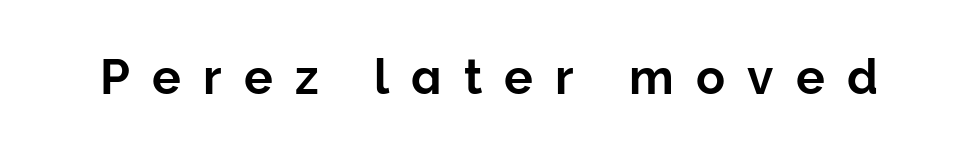
Q: Is the text italic (slanted)? A: No, it is upright.
Q: Is the typeface a serif or a sans-serif typeface? A: Sans-serif.
Q: Is the text underlined? A: No.
Q: Is the spacing between letters normal or unusually wide? A: Unusually wide.
Q: Width (condensed, normal, or wide)? A: Normal.
Q: Stroke contrast? A: Low.
Q: x-height? A: Medium.
Q: Monospaced? A: No.
